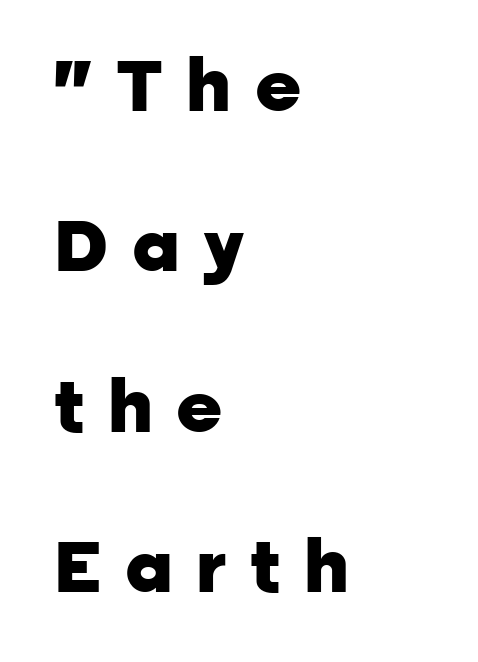
The image shows 71 px heavy sans-serif type, upright; set left-aligned, loose line spacing (2.26x), unusually wide letter spacing (+0.33 em), not underlined; low stroke contrast and a medium x-height.
